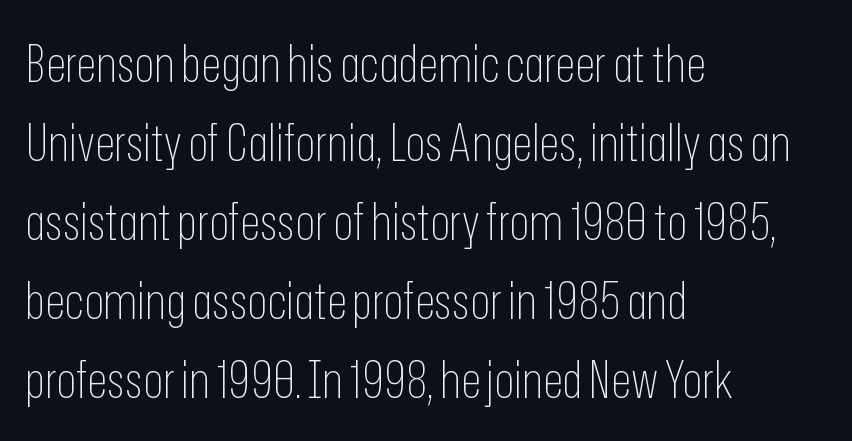
Characters remain perfectly vertical along every line. The type family on display is of the sans-serif kind. Notice how descenders clear the ascenders below comfortably — that's standard leading. Each row of text sits above clean, open space. This is not heavy type; no bold has been used. This rendering leaves character spacing at its baseline value.
